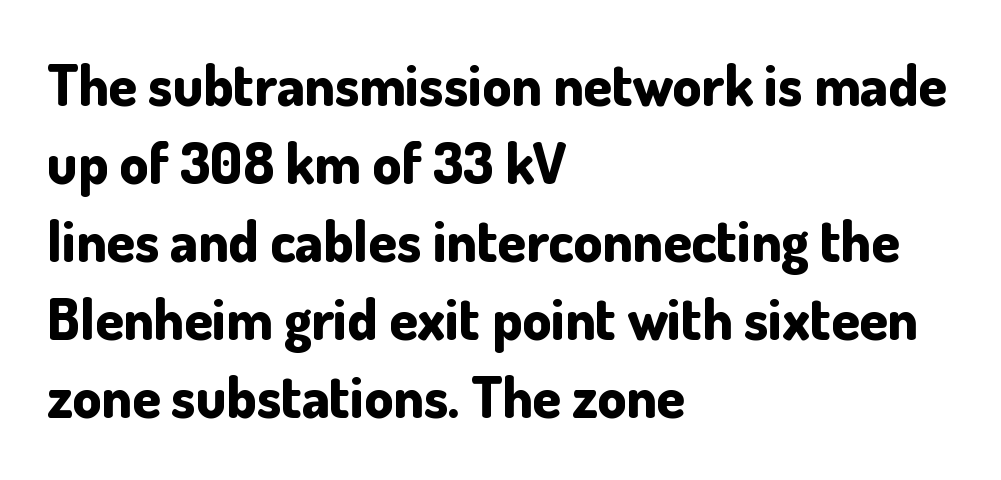
The image shows 57 px bold sans-serif type, upright; set left-aligned, normal line spacing (1.37x), normal letter spacing, not underlined; low stroke contrast and a small x-height.
